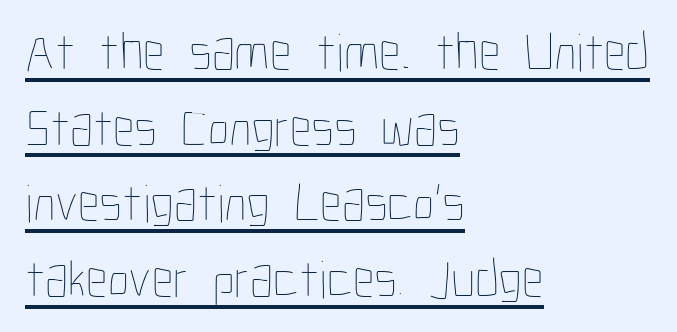
Q: Is the text bold? A: No.
Q: Is the text italic (slanted)? A: No, it is upright.
Q: Is the text underlined? A: Yes.
Q: How is the paragraph aligned? A: Left-aligned.
Q: Is the spacing between letters normal or unusually wide? A: Normal.
Q: Is the spacing between lines tight, normal or loose? A: Normal.
Q: Width (condensed, normal, or wide)? A: Condensed.
Q: Stroke contrast? A: Low.
Q: x-height? A: Medium.
Q: Monospaced? A: No.
